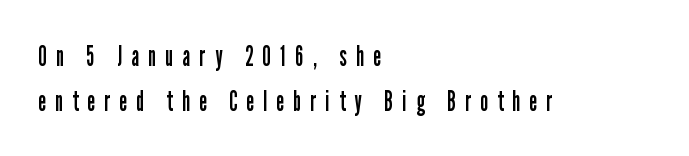
The strokes carry an ordinary text weight at most. Has an underline been added? It has not. Classification — sans serif. This sample keeps an unexceptional amount of space between lines.
